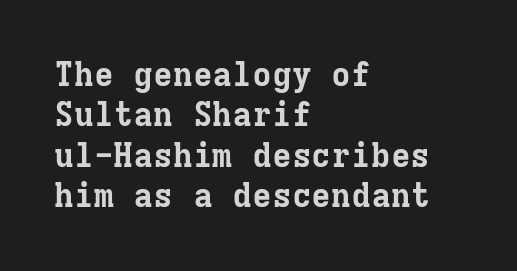
The image shows 33 px bold serif type, upright, monospaced; set left-aligned, line spacing 1.22x, normal letter spacing, not underlined; low stroke contrast and a medium x-height.
